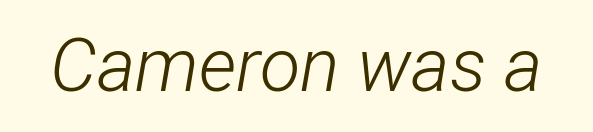
{"italic": "yes", "lean": "right", "slant_degrees": 12, "bold": "no", "weight": "light", "width": "condensed", "stroke_contrast": "low", "x_height": "medium", "monospaced": "no", "underline": "no", "letter_spacing": "normal", "letter_spacing_em": 0.0, "glyph_px": 74}
